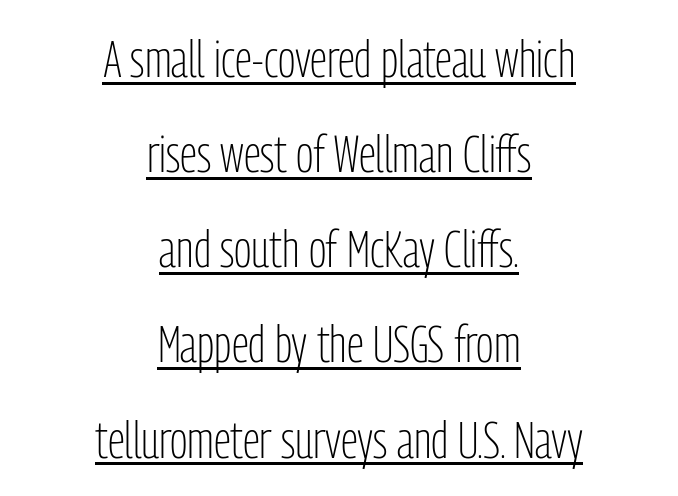
{"serif": "no", "italic": "no", "bold": "no", "weight": "light", "width": "condensed", "stroke_contrast": "low", "x_height": "medium", "monospaced": "no", "underline": "yes", "align": "center", "line_spacing_ratio": 1.83, "letter_spacing": "normal", "letter_spacing_em": 0.0, "glyph_px": 52}
